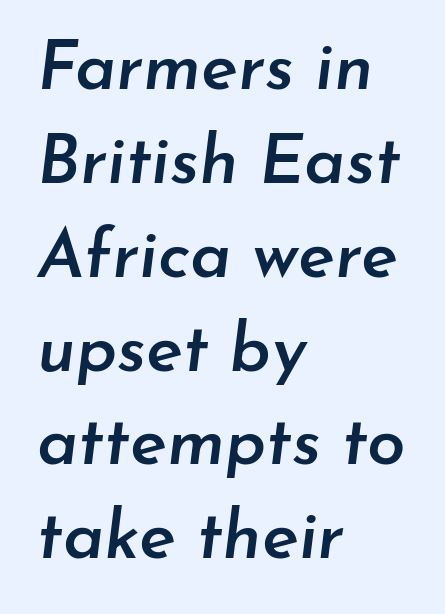
Q: Is the text bold? A: Semi-bold.
Q: Is the text italic (slanted)? A: Yes, it leans right by about 7 degrees.
Q: Is the text underlined? A: No.
Q: How is the paragraph aligned? A: Left-aligned.
Q: Is the spacing between letters normal or unusually wide? A: Normal.
Q: Is the spacing between lines tight, normal or loose? A: Normal.
Q: Width (condensed, normal, or wide)? A: Normal.
Q: Stroke contrast? A: Low.
Q: x-height? A: Small.
Q: Monospaced? A: No.
